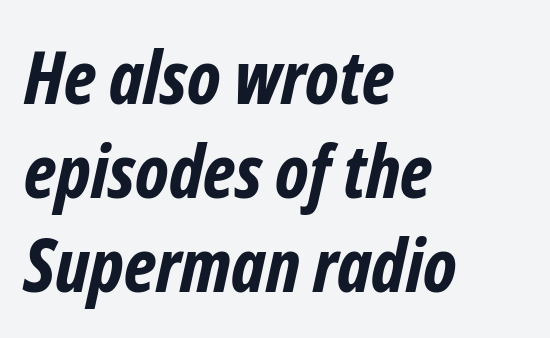
{"serif": "no", "bold": "yes", "weight": "bold", "width": "condensed", "stroke_contrast": "low", "x_height": "medium", "monospaced": "no", "underline": "no", "align": "left", "line_spacing": "normal", "line_spacing_ratio": 1.27, "letter_spacing": "normal", "letter_spacing_em": 0.0, "glyph_px": 74}
